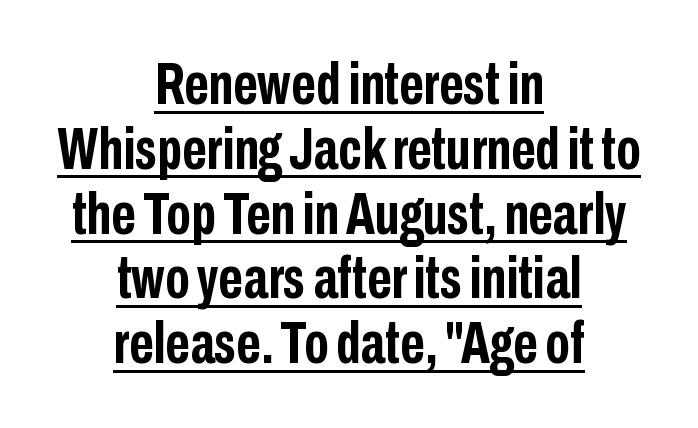
Q: Is the text bold? A: Yes.
Q: Is the text italic (slanted)? A: No, it is upright.
Q: Is the typeface a serif or a sans-serif typeface? A: Sans-serif.
Q: Is the text underlined? A: Yes.
Q: How is the paragraph aligned? A: Centered.
Q: Is the spacing between letters normal or unusually wide? A: Normal.
Q: Is the spacing between lines tight, normal or loose? A: Tight.
Q: Width (condensed, normal, or wide)? A: Condensed.
Q: Stroke contrast? A: Low.
Q: x-height? A: Medium.
Q: Monospaced? A: No.
